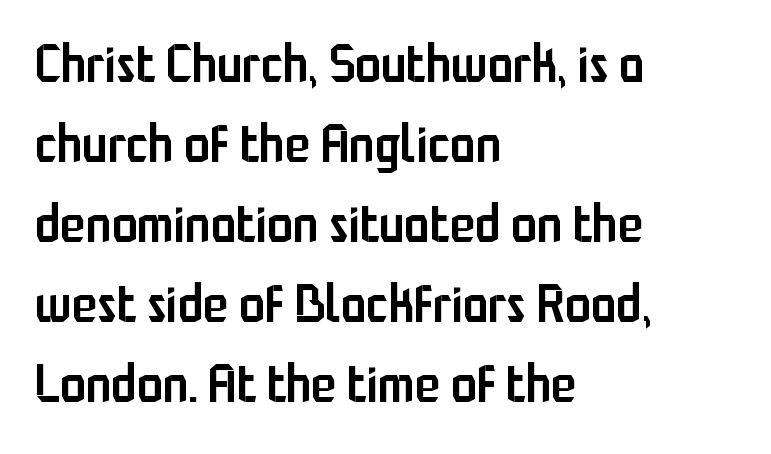
The image shows 52 px semibold, condensed sans-serif type, upright; set left-aligned, normal line spacing (1.54x), normal letter spacing, not underlined; low stroke contrast and a medium x-height.
